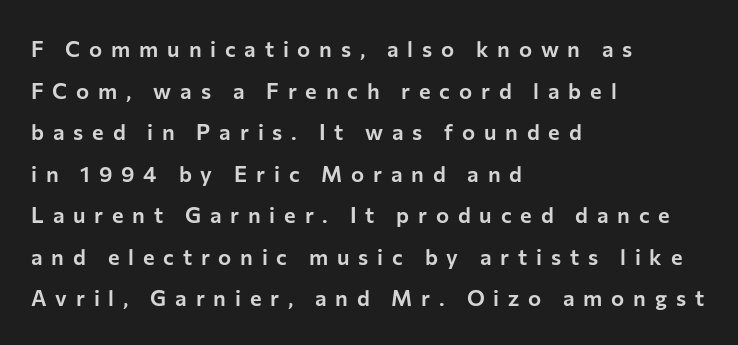
{"italic": "no", "underline": "no", "align": "left", "line_spacing_ratio": 1.89, "letter_spacing": "wide", "letter_spacing_em": 0.4, "glyph_px": 22}
